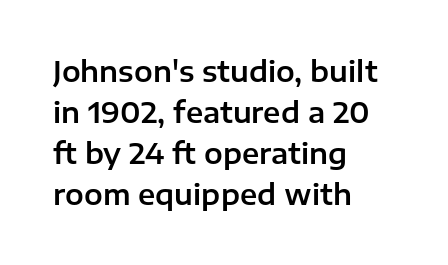
Posture: vertical. This sample has the flowing, uneven cadence of proportional lettering. Honestly, the letter spacing is just normal — you wouldn't notice it. Regular leading. Honestly, there is no underline to notice here at all.
